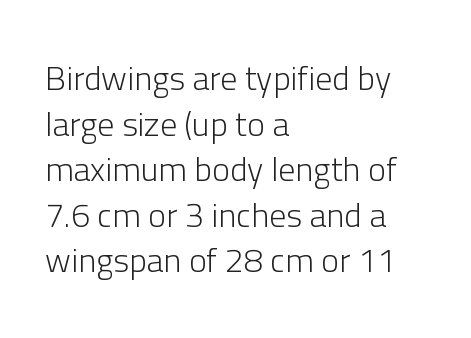
There is no visible air inserted between adjacent glyphs. Think of a printed novel: that variable character pitch is what you see here. Successive baselines arrive at the customary interval. This is sans-serif lettering, the kind often seen on screens and signage.
